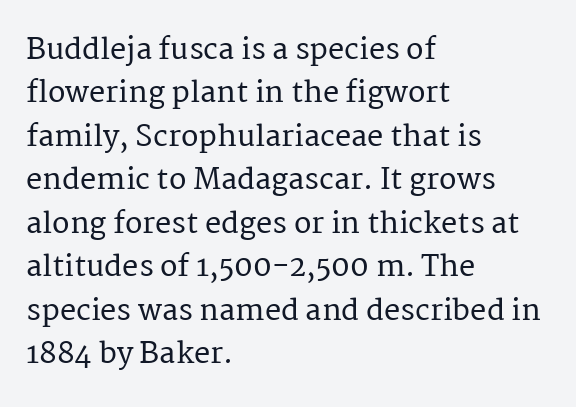
Check the space under the baseline: it is left empty. These lines are rendered in a variable-pitch font. If you drew a ruler down the left edge, every line would touch it. Quick note: not italic, upright.
